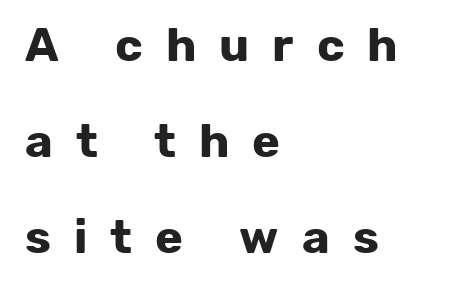
Q: Is the text bold? A: Yes.
Q: Is the text italic (slanted)? A: No, it is upright.
Q: Is the typeface a serif or a sans-serif typeface? A: Sans-serif.
Q: Is the text underlined? A: No.
Q: How is the paragraph aligned? A: Left-aligned.
Q: Is the spacing between letters normal or unusually wide? A: Unusually wide.
Q: Is the spacing between lines tight, normal or loose? A: Loose.
Q: Width (condensed, normal, or wide)? A: Normal.
Q: Stroke contrast? A: Low.
Q: x-height? A: Medium.
Q: Monospaced? A: No.
